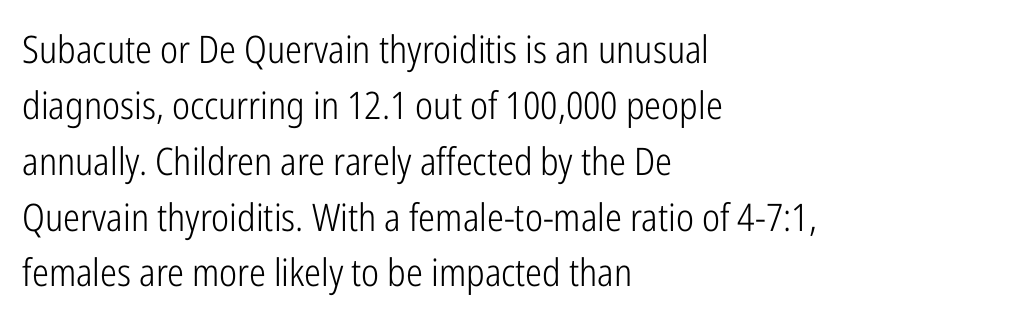
The image shows 38 px light, condensed sans-serif type, upright; set left-aligned, normal line spacing (1.47x), normal letter spacing, not underlined; low stroke contrast and a medium x-height.
